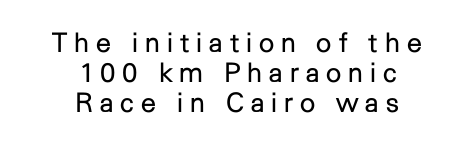
The image shows 27 px text type, upright; set centered, tight line spacing (1.12x), unusually wide letter spacing (+0.26 em), not underlined.
